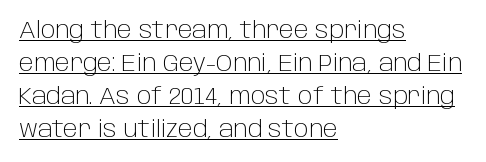
Q: Is the text bold? A: No.
Q: Is the text italic (slanted)? A: No, it is upright.
Q: Is the text underlined? A: Yes.
Q: How is the paragraph aligned? A: Left-aligned.
Q: Is the spacing between letters normal or unusually wide? A: Normal.
Q: Is the spacing between lines tight, normal or loose? A: Normal.
